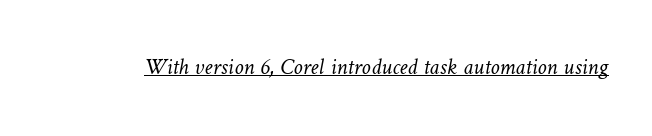
{"bold": "no", "underline": "yes", "letter_spacing": "normal", "letter_spacing_em": 0.0, "glyph_px": 23}
